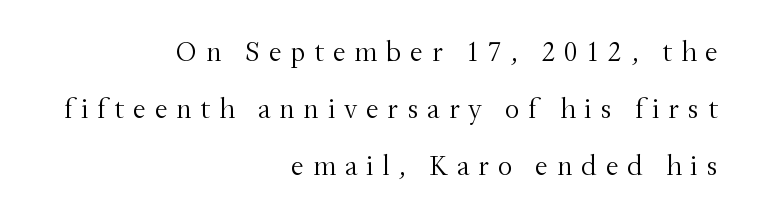
Q: Is the text bold? A: No.
Q: Is the text italic (slanted)? A: No, it is upright.
Q: Is the typeface a serif or a sans-serif typeface? A: Serif.
Q: Is the text underlined? A: No.
Q: How is the paragraph aligned? A: Right-aligned.
Q: Is the spacing between letters normal or unusually wide? A: Unusually wide.
Q: Is the spacing between lines tight, normal or loose? A: Loose.
Q: Width (condensed, normal, or wide)? A: Normal.
Q: Stroke contrast? A: Medium.
Q: x-height? A: Small.
Q: Monospaced? A: No.
